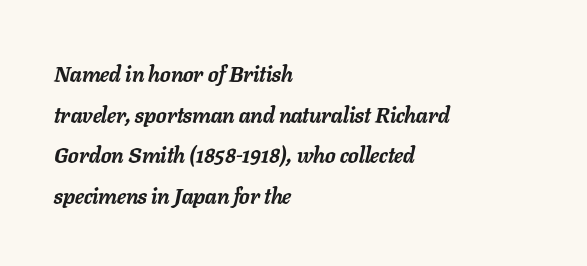
A dark, heavy texture on the line: the type is bold. Layout note: lines flush left. The letters sit at their default tracking, neither squeezed nor spread. Quick note: italic. The area under the type is left untouched.
